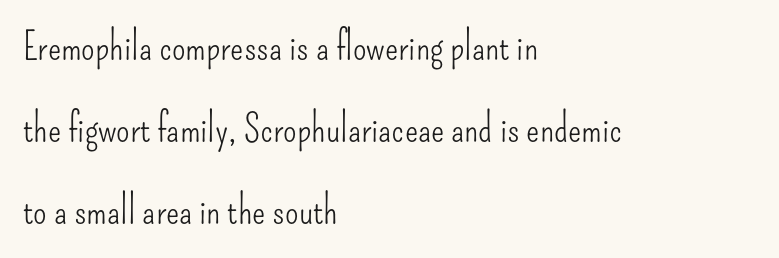
The strokes carry an ordinary text weight at most. Line starts are locked; line ends wander. Examine the stroke ends and you'll find no serifs. Any mark beneath the type? The region is blank. The designer dialed line spacing up above the default. Inter-character spacing is left at the font's built-in metrics.
